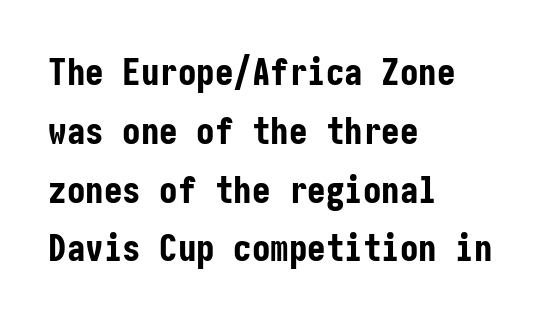
{"serif": "no", "italic": "no", "bold": "yes", "weight": "bold", "width": "condensed", "stroke_contrast": "low", "x_height": "medium", "underline": "no", "align": "left", "line_spacing": "normal", "line_spacing_ratio": 1.59, "letter_spacing": "normal", "letter_spacing_em": 0.0, "glyph_px": 37}
